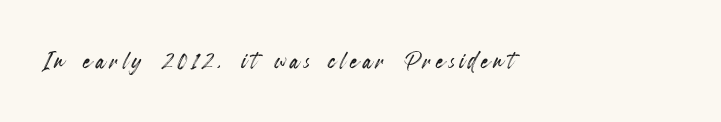
Descenders hang freely into open space. These lines stack with their left ends in a neat column. Looks like regular typesetting: each glyph gets only the width it needs.
